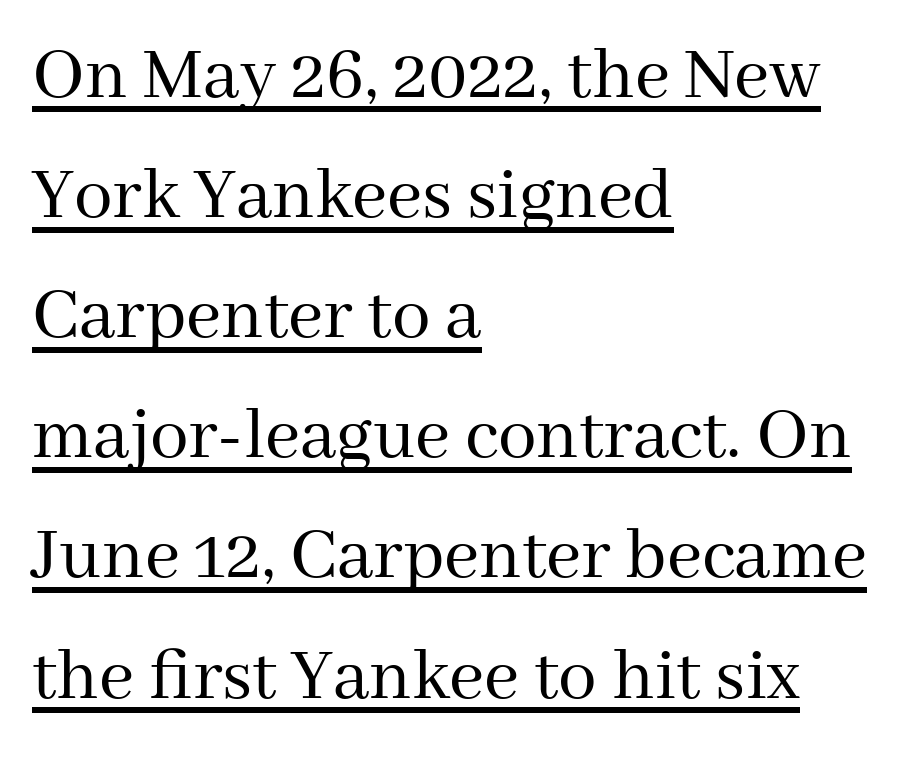
The ragged edge is on the right, which tells us the setting is flush left. Is there an underline? Yes — a line sits under the letters. The letterforms sit shoulder to shoulder at normal distance. If you drew a line through each stem, it would be perfectly vertical.
